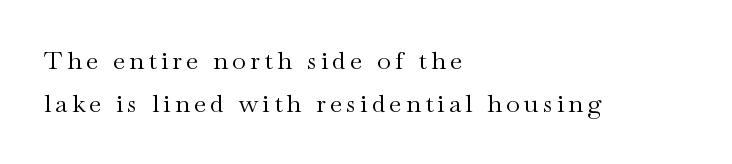
Underlining? Definitely not there. The ragged edge is on the right, which tells us the setting is flush left. Vertical strokes here are truly vertical. A quiet, ordinary-to-light weight characterises the typeface.
